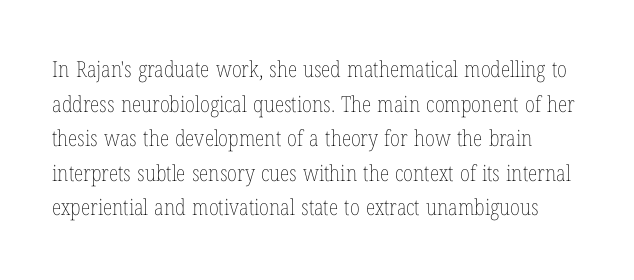
{"italic": "no", "bold": "no", "underline": "no", "line_spacing": "normal", "line_spacing_ratio": 1.57, "letter_spacing": "normal", "letter_spacing_em": 0.0, "glyph_px": 22}
